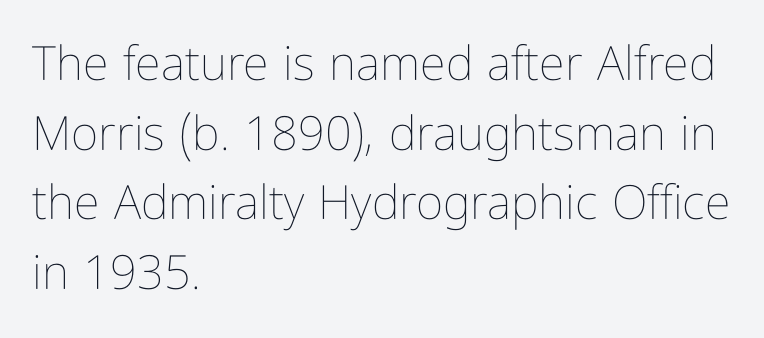
The image shows 47 px thin, condensed type, upright; set left-aligned, normal line spacing (1.48x), normal letter spacing, not underlined; low stroke contrast and a medium x-height.
